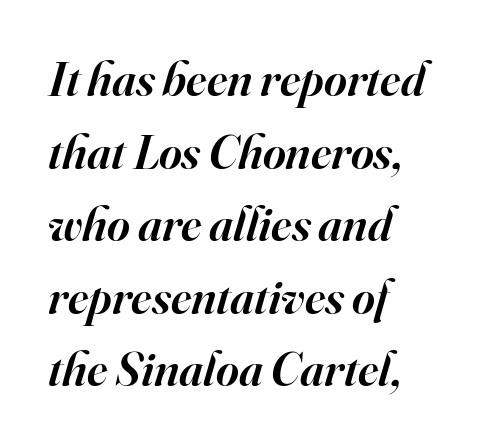
Q: Is the text bold? A: Semi-bold.
Q: Is the text italic (slanted)? A: Yes, it leans right by about 16 degrees.
Q: Is the typeface a serif or a sans-serif typeface? A: Serif.
Q: Is the text underlined? A: No.
Q: How is the paragraph aligned? A: Left-aligned.
Q: Is the spacing between letters normal or unusually wide? A: Normal.
Q: Is the spacing between lines tight, normal or loose? A: Normal.
Q: Width (condensed, normal, or wide)? A: Normal.
Q: Stroke contrast? A: High.
Q: x-height? A: Small.
Q: Monospaced? A: No.
